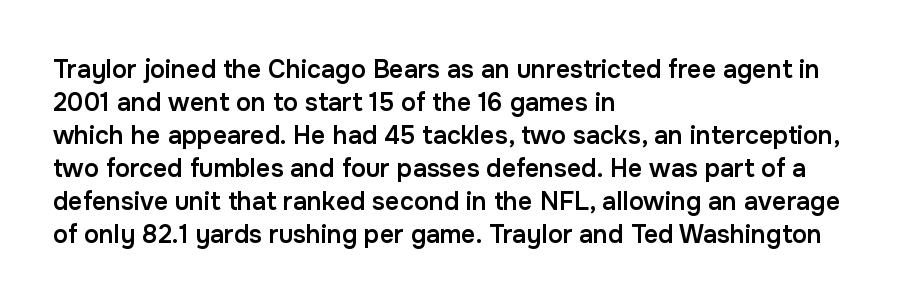
The image shows 25 px text type, upright; set left-aligned, normal line spacing (1.32x), normal letter spacing, not underlined.
